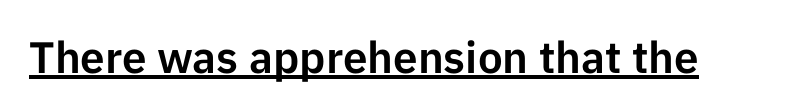
Proportional: the letters do not fall into vertical columns. The text was rendered using a sans face with plain stroke endings. Tall strokes in this sample are plumb rather than angled. Honestly, the letter spacing is just normal — you wouldn't notice it. The rendering uses the underline text-decoration.
